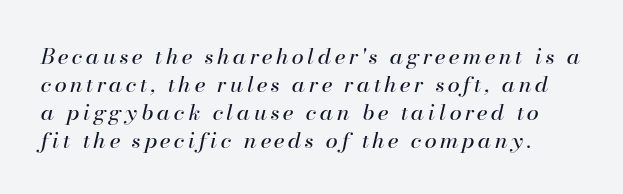
The image shows 22 px text type, italic (leaning right); set normal line spacing (1.27x), not underlined.
